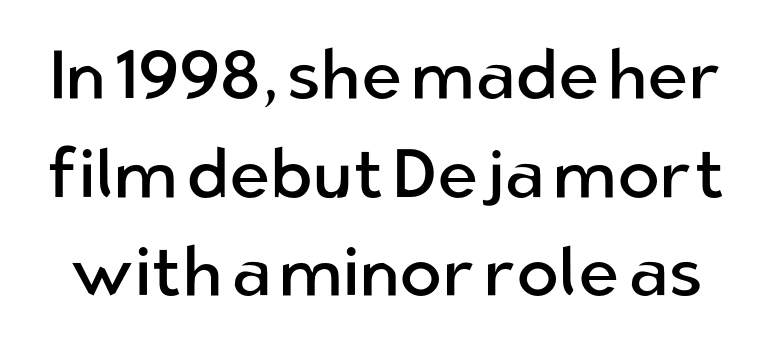
{"serif": "no", "italic": "no", "bold": "no", "weight": "regular", "width": "normal", "stroke_contrast": "low", "x_height": "medium", "monospaced": "no", "underline": "no", "line_spacing": "normal", "line_spacing_ratio": 1.41, "letter_spacing": "normal", "letter_spacing_em": 0.0, "glyph_px": 70}
